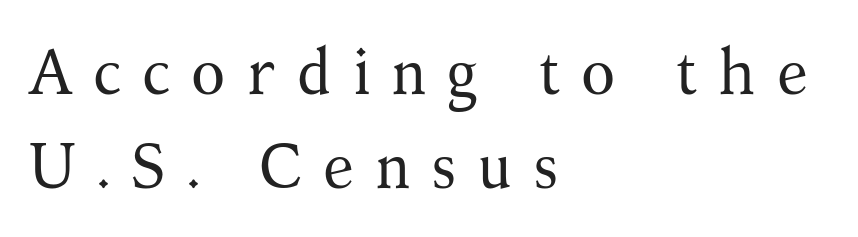
The image shows 63 px regular-weight serif type, upright; set left-aligned, normal line spacing (1.49x), unusually wide letter spacing (+0.33 em), not underlined; medium stroke contrast and a medium x-height.
